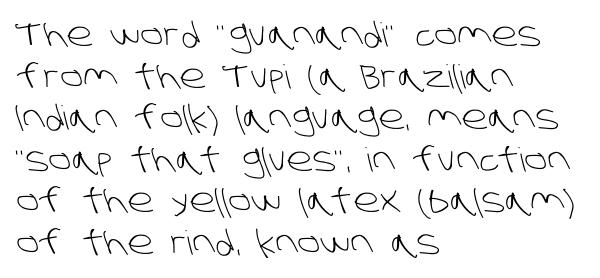
The image shows 33 px light sans-serif type; set left-aligned, normal line spacing (1.26x), normal letter spacing, not underlined; low stroke contrast and a large x-height.
